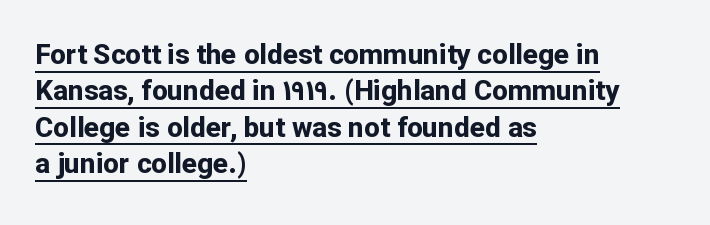
Q: Is the text bold? A: Yes.
Q: Is the text italic (slanted)? A: No, it is upright.
Q: Is the typeface a serif or a sans-serif typeface? A: Sans-serif.
Q: Is the text underlined? A: Yes.
Q: How is the paragraph aligned? A: Left-aligned.
Q: Is the spacing between letters normal or unusually wide? A: Normal.
Q: Is the spacing between lines tight, normal or loose? A: Normal.
Q: Width (condensed, normal, or wide)? A: Normal.
Q: Stroke contrast? A: Low.
Q: x-height? A: Medium.
Q: Monospaced? A: No.
